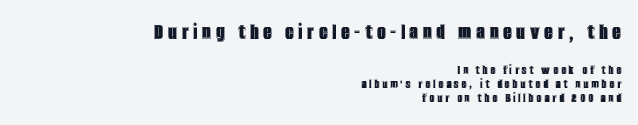
{"italic": "no", "underline": "no", "align": "right", "line_spacing": "tight", "line_spacing_ratio": 1.02, "letter_spacing": "wide", "letter_spacing_em": 0.2, "larger_block": "first", "size_ratio": 1.71, "glyph_px": 24}
